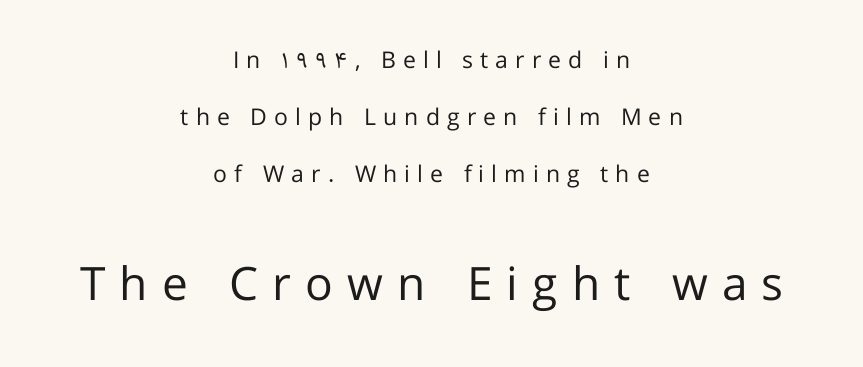
Q: Is the text bold? A: No.
Q: Is the text italic (slanted)? A: No, it is upright.
Q: Is the typeface a serif or a sans-serif typeface? A: Sans-serif.
Q: Is the text underlined? A: No.
Q: How is the paragraph aligned? A: Centered.
Q: Is the spacing between letters normal or unusually wide? A: Unusually wide.
Q: Is the spacing between lines tight, normal or loose? A: Loose.
Q: Which block of text is set in a larger size, the first (top) or the second (bottom)? A: The second (bottom) one.
Q: Width (condensed, normal, or wide)? A: Normal.
Q: Stroke contrast? A: Low.
Q: x-height? A: Medium.
Q: Monospaced? A: No.
